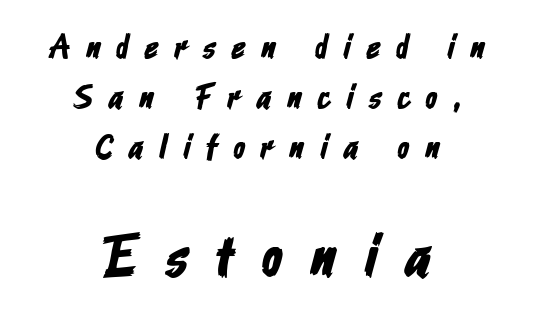
{"serif": "no", "width": "condensed", "stroke_contrast": "low", "x_height": "medium", "monospaced": "no", "underline": "no", "align": "center", "line_spacing": "normal", "line_spacing_ratio": 1.47, "letter_spacing": "wide", "letter_spacing_em": 0.48, "larger_block": "second", "size_ratio": 1.76, "glyph_px": 60}
